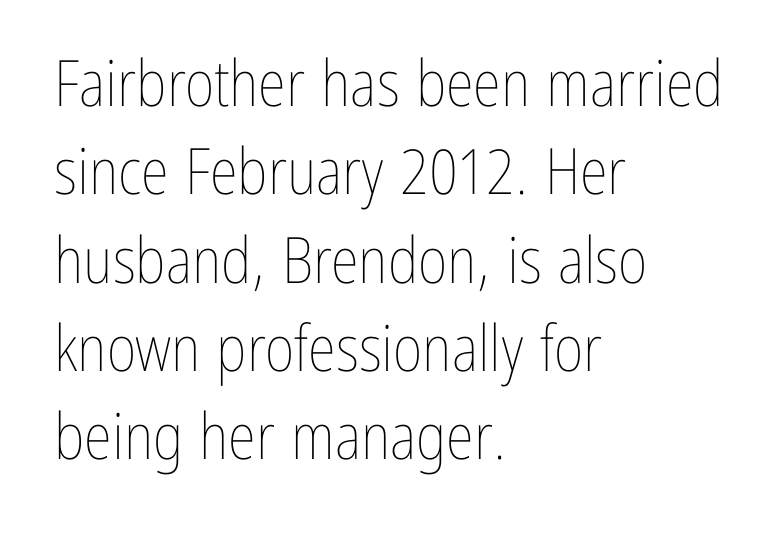
Characters remain perfectly vertical along every line. Any mark beneath the type? The region is blank. A typesetter would call this leading conventional body-copy spacing. Stems and bowls with no extra thickness — not bold.
